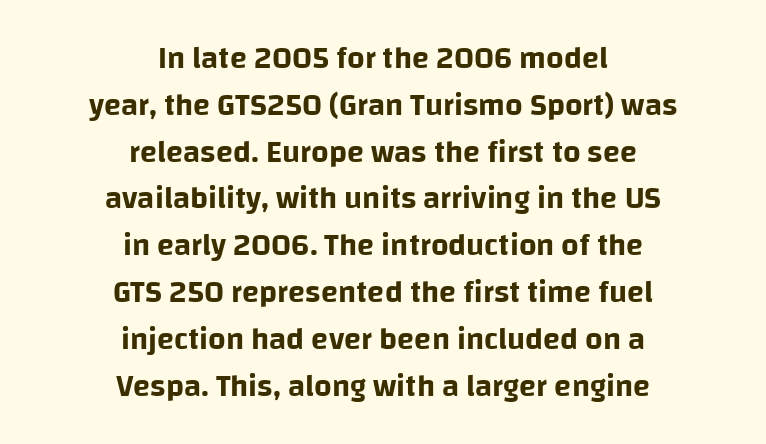
{"serif": "no", "italic": "no", "width": "normal", "stroke_contrast": "low", "x_height": "large", "monospaced": "no", "underline": "no", "align": "center", "line_spacing": "normal", "line_spacing_ratio": 1.51, "letter_spacing": "normal", "letter_spacing_em": 0.0, "glyph_px": 31}
